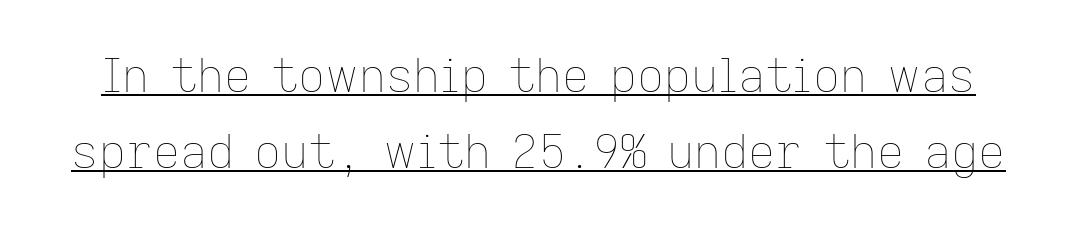
Q: Is the text bold? A: No.
Q: Is the text italic (slanted)? A: No, it is upright.
Q: Is the text underlined? A: Yes.
Q: Is the spacing between letters normal or unusually wide? A: Normal.
Q: Is the spacing between lines tight, normal or loose? A: Normal.
Q: Width (condensed, normal, or wide)? A: Normal.
Q: Stroke contrast? A: Low.
Q: x-height? A: Medium.
Q: Monospaced? A: No.
